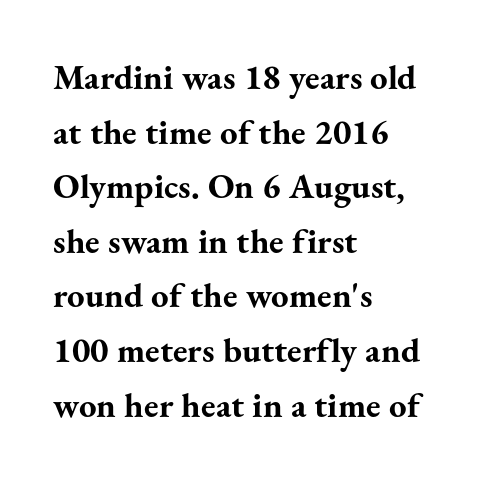
{"serif": "yes", "italic": "no", "bold": "yes", "weight": "bold", "width": "normal", "stroke_contrast": "medium", "x_height": "small", "monospaced": "no", "underline": "no", "align": "left", "line_spacing": "normal", "line_spacing_ratio": 1.56, "letter_spacing": "normal", "letter_spacing_em": 0.0, "glyph_px": 35}
